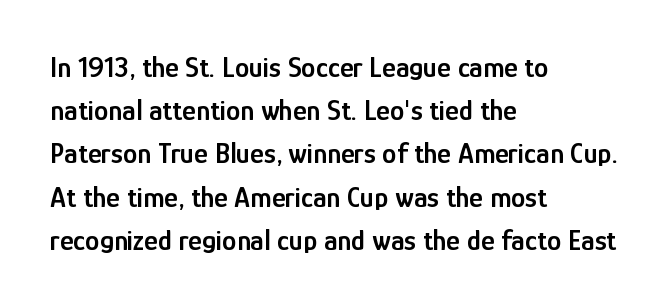
Do the letters lean? They stand straight. No extra tracking has been applied to these lines. A normal amount of white space separates one row of letters from the next. Semibold letterforms, between regular and bold. Clear beneath every line of the passage.
